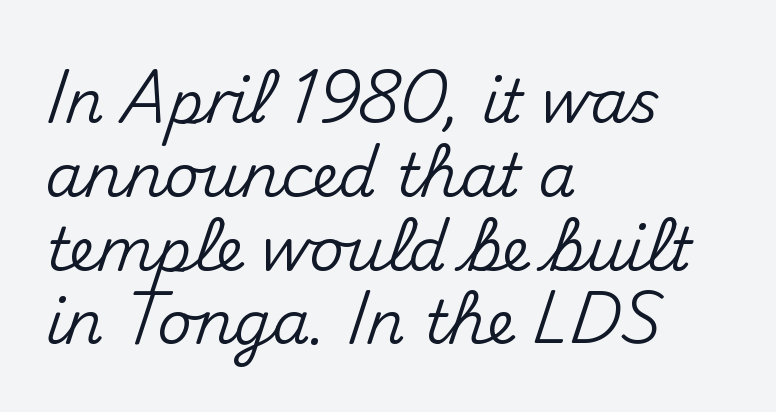
Examine the stroke ends and you'll find no serifs. A typesetter would call this proportional, since set widths differ per character. Rule under the text: the space is simply empty. This rendering uses left alignment, leaving the right contour irregular.
